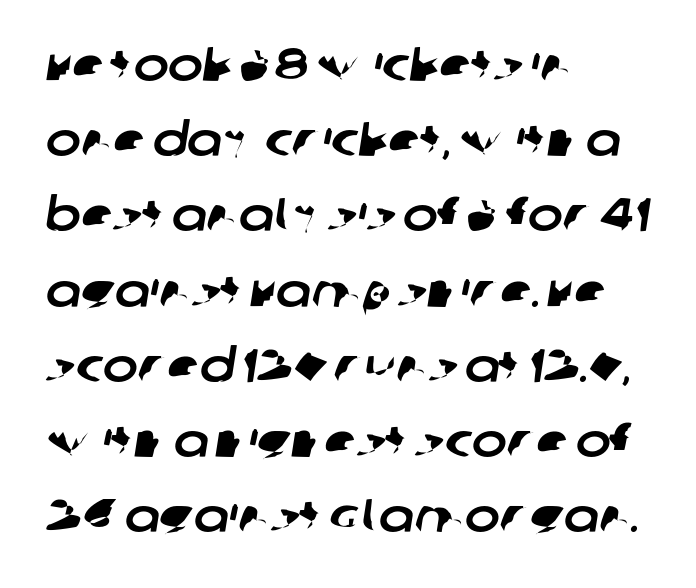
Each word holds together tightly as a unit, with standard inter-letter gaps. To sum up the face: it is a sans, with no serifs. The rendering uses natural spacing where letterforms have individual widths. The ragged edge is on the right, which tells us the setting is flush left. Normally led — the rows are evenly, conventionally spaced.
